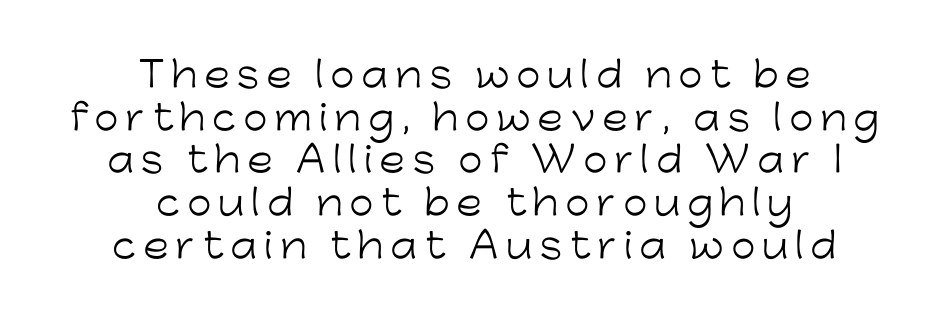
The image shows 35 px light sans-serif type, upright; set centered, line spacing 1.22x, unusually wide letter spacing (+0.2 em), not underlined; low stroke contrast and a medium x-height.
